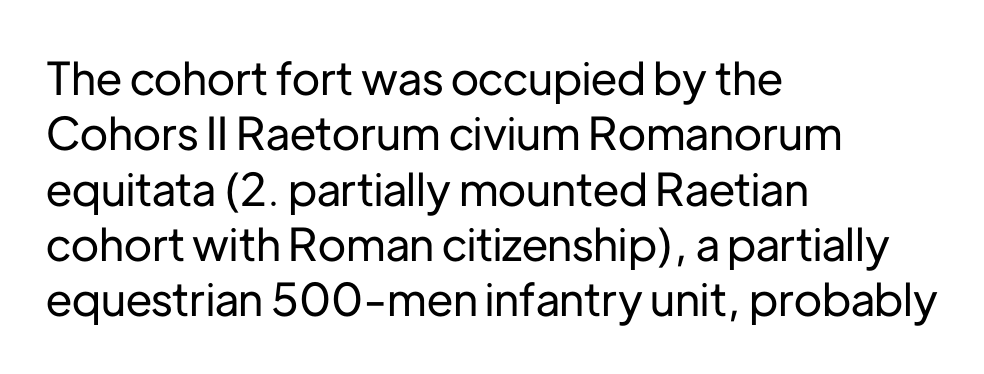
Q: Is the text italic (slanted)? A: No, it is upright.
Q: Is the typeface a serif or a sans-serif typeface? A: Sans-serif.
Q: Is the text underlined? A: No.
Q: How is the paragraph aligned? A: Left-aligned.
Q: Is the spacing between letters normal or unusually wide? A: Normal.
Q: Width (condensed, normal, or wide)? A: Normal.
Q: Stroke contrast? A: Low.
Q: x-height? A: Medium.
Q: Monospaced? A: No.
